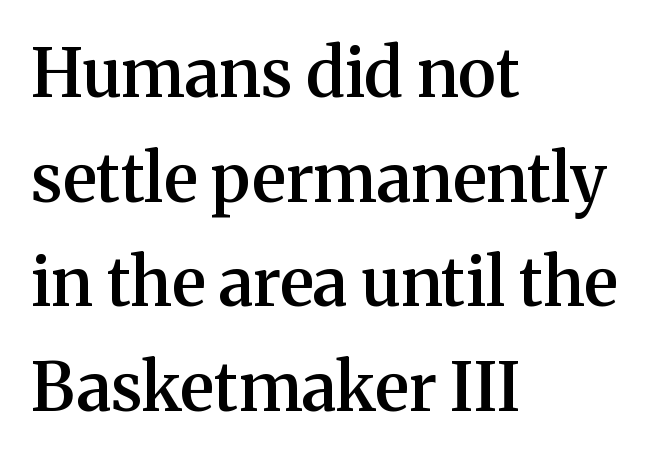
The image shows 67 px semibold serif type, upright; set left-aligned, normal line spacing (1.56x), normal letter spacing, not underlined; medium stroke contrast and a medium x-height.
